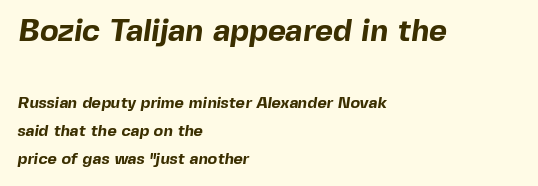
{"serif": "no", "bold": "yes", "weight": "bold", "width": "normal", "x_height": "medium", "monospaced": "no", "underline": "no", "align": "left", "line_spacing_ratio": 1.75, "letter_spacing": "normal", "letter_spacing_em": 0.0, "larger_block": "first", "size_ratio": 1.94, "glyph_px": 31}
